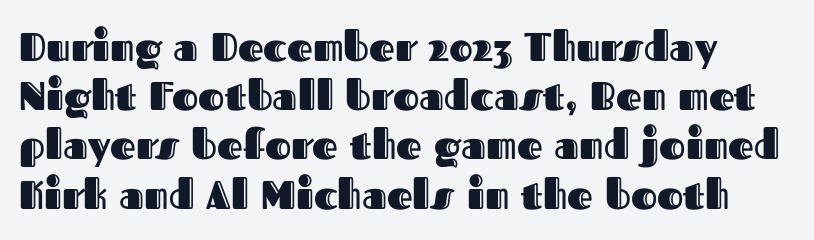
Q: Is the text italic (slanted)? A: No, it is upright.
Q: Is the text underlined? A: No.
Q: How is the paragraph aligned? A: Left-aligned.
Q: Is the spacing between letters normal or unusually wide? A: Normal.
Q: Width (condensed, normal, or wide)? A: Normal.
Q: x-height? A: Medium.
Q: Monospaced? A: No.
